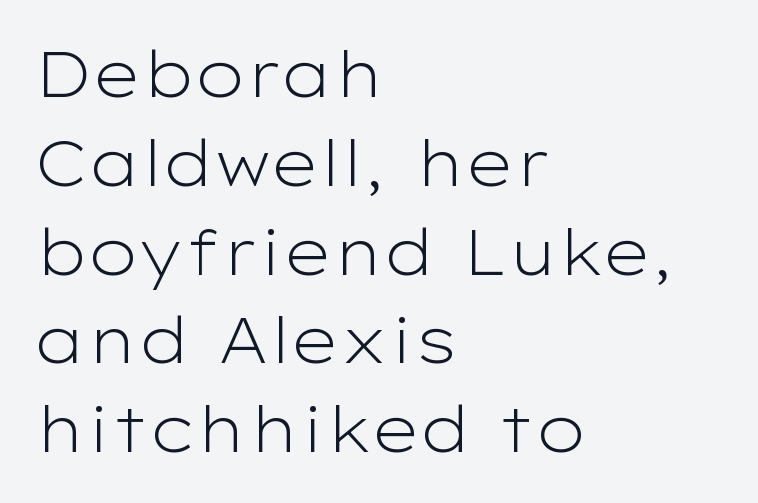
Q: Is the text bold? A: No.
Q: Is the text italic (slanted)? A: No, it is upright.
Q: Is the typeface a serif or a sans-serif typeface? A: Sans-serif.
Q: Is the text underlined? A: No.
Q: How is the paragraph aligned? A: Left-aligned.
Q: Is the spacing between letters normal or unusually wide? A: Normal.
Q: Is the spacing between lines tight, normal or loose? A: Normal.
Q: Width (condensed, normal, or wide)? A: Wide.
Q: Stroke contrast? A: Low.
Q: x-height? A: Medium.
Q: Monospaced? A: No.
